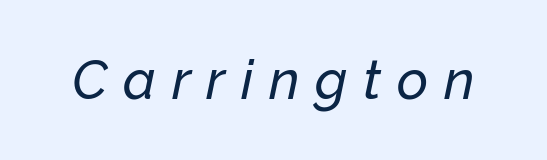
The image shows 54 px text type, italic (leaning right); set unusually wide letter spacing (+0.29 em), not underlined; low stroke contrast and a medium x-height.
